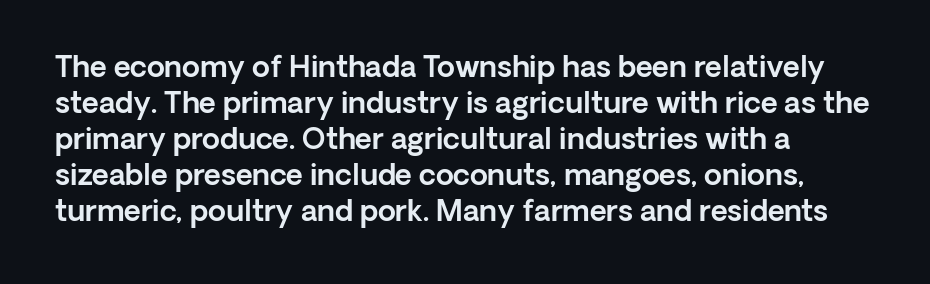
The image shows 29 px sans-serif type, upright; set left-aligned, line spacing 1.24x, normal letter spacing, not underlined; a medium x-height.
